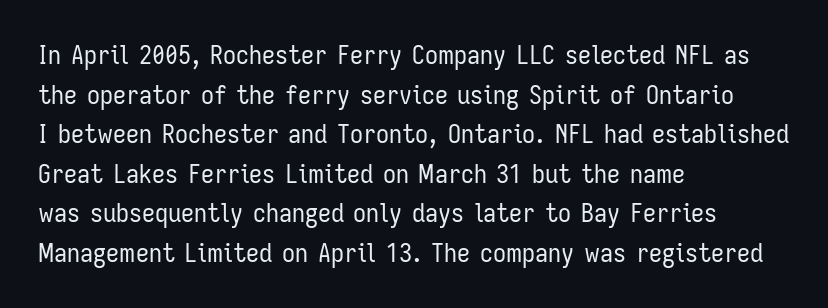
The block of text has a typical density, with ordinary space between rows. The line texture is even and compact thanks to regular tracking. Nothing heavy about these letters — not bold at all. Which margin do the lines hug? The left one — the right edge is uneven.
